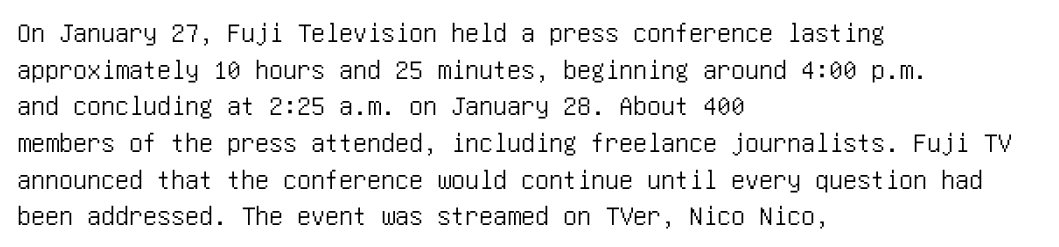
Q: Is the text italic (slanted)? A: No, it is upright.
Q: Is the typeface a serif or a sans-serif typeface? A: Sans-serif.
Q: Is the text underlined? A: No.
Q: How is the paragraph aligned? A: Left-aligned.
Q: Is the spacing between letters normal or unusually wide? A: Normal.
Q: Is the spacing between lines tight, normal or loose? A: Normal.
Q: Width (condensed, normal, or wide)? A: Condensed.
Q: Stroke contrast? A: Low.
Q: x-height? A: Large.
